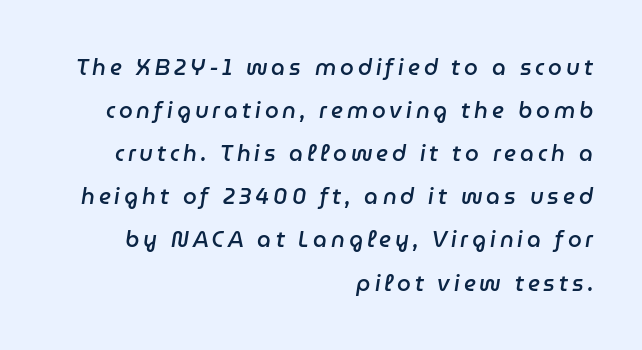
Weight: semibold (demi). In terms of posture, this sample is oblique. Descender tails drop into unmarked territory. The ragged edge is on the left, which tells us the setting is flush right. These lines stand farther apart than default settings would place them.
